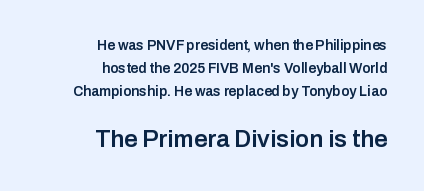
{"italic": "no", "bold": "semi", "underline": "no", "align": "right", "line_spacing": "normal", "line_spacing_ratio": 1.64, "letter_spacing": "normal", "letter_spacing_em": 0.0, "larger_block": "second", "size_ratio": 1.71, "glyph_px": 24}
